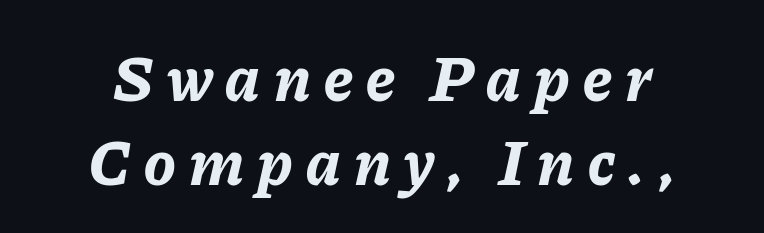
{"italic": "yes", "lean": "right", "slant_degrees": 11, "bold": "yes", "weight": "bold", "width": "normal", "stroke_contrast": "low", "x_height": "medium", "monospaced": "no", "underline": "no", "align": "center", "line_spacing": "normal", "line_spacing_ratio": 1.27, "letter_spacing": "wide", "letter_spacing_em": 0.2, "glyph_px": 66}
